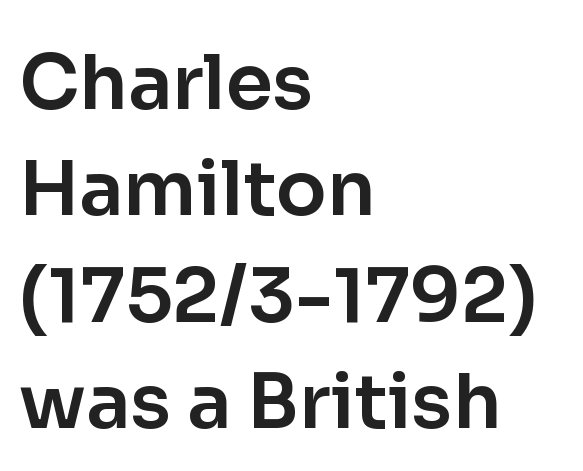
When letters stand straight like this, we call the style roman or upright. Only glyphs here, with clear space below each row. The lines in this sample share a left origin and differ only in where they stop. Is this a sans? Yes — the strokes have no serifs.
